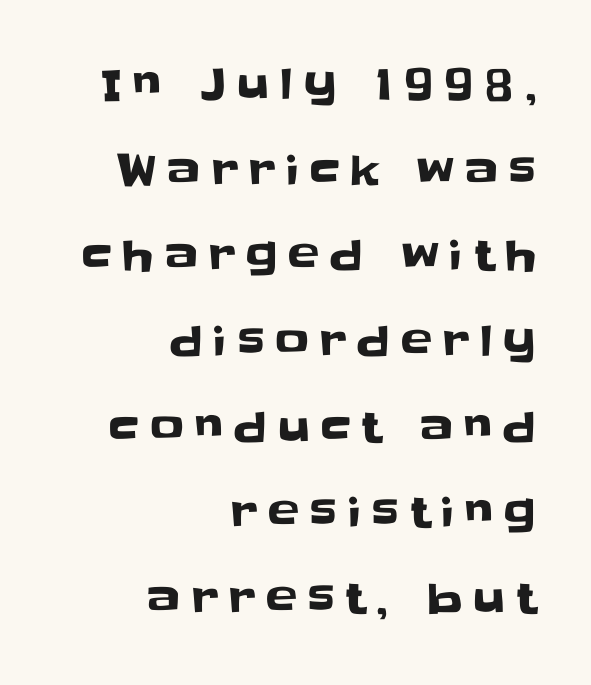
Q: Is the text italic (slanted)? A: No, it is upright.
Q: Is the typeface a serif or a sans-serif typeface? A: Sans-serif.
Q: Is the text underlined? A: No.
Q: How is the paragraph aligned? A: Right-aligned.
Q: Is the spacing between letters normal or unusually wide? A: Unusually wide.
Q: Is the spacing between lines tight, normal or loose? A: Loose.
Q: Width (condensed, normal, or wide)? A: Normal.
Q: Stroke contrast? A: Low.
Q: x-height? A: Large.
Q: Monospaced? A: No.
